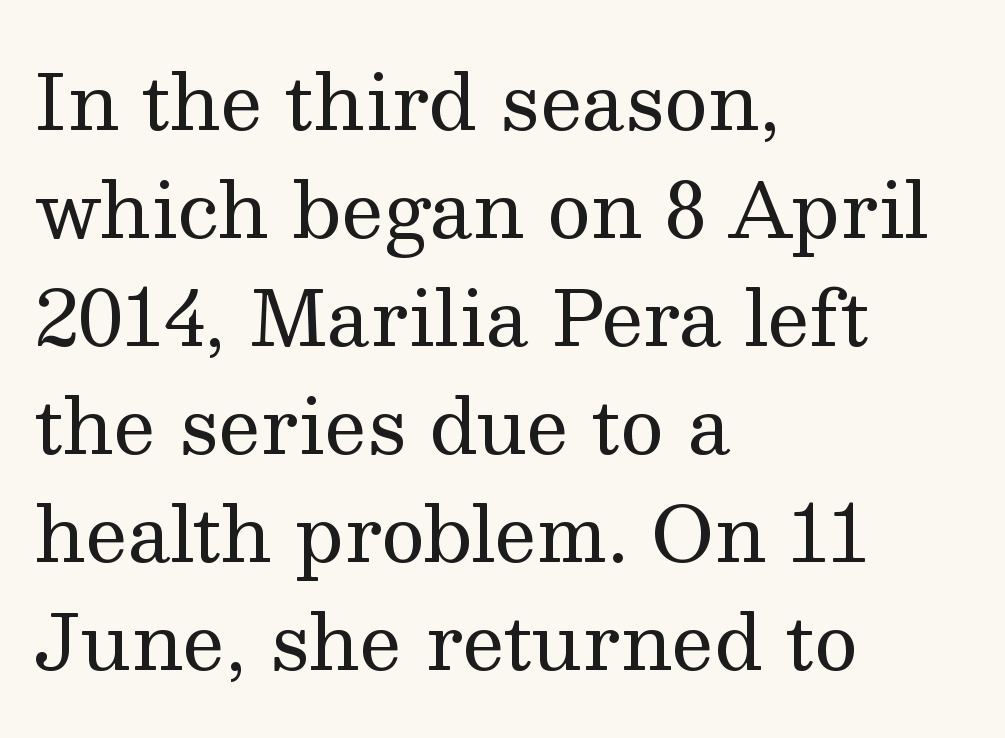
{"serif": "yes", "italic": "no", "bold": "no", "weight": "regular", "width": "normal", "stroke_contrast": "medium", "x_height": "medium", "monospaced": "no", "underline": "no", "align": "left", "line_spacing": "normal", "line_spacing_ratio": 1.42, "letter_spacing": "normal", "letter_spacing_em": 0.0, "glyph_px": 76}
